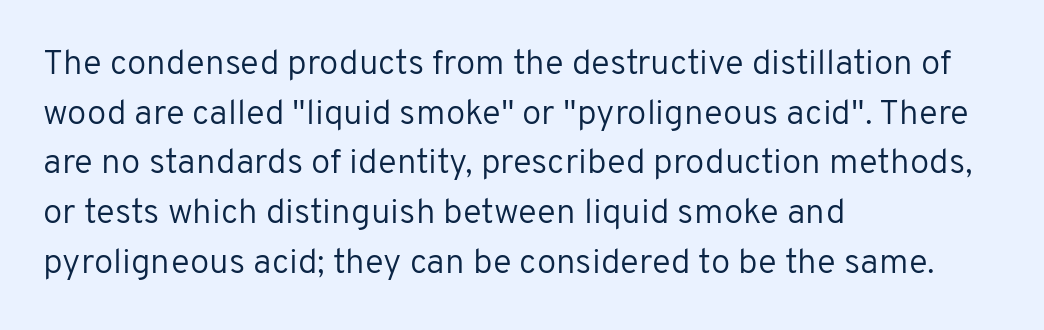
Q: Is the text bold? A: No.
Q: Is the text italic (slanted)? A: No, it is upright.
Q: Is the typeface a serif or a sans-serif typeface? A: Sans-serif.
Q: Is the text underlined? A: No.
Q: How is the paragraph aligned? A: Left-aligned.
Q: Is the spacing between letters normal or unusually wide? A: Normal.
Q: Is the spacing between lines tight, normal or loose? A: Normal.
Q: Width (condensed, normal, or wide)? A: Normal.
Q: Stroke contrast? A: Low.
Q: x-height? A: Medium.
Q: Monospaced? A: No.
